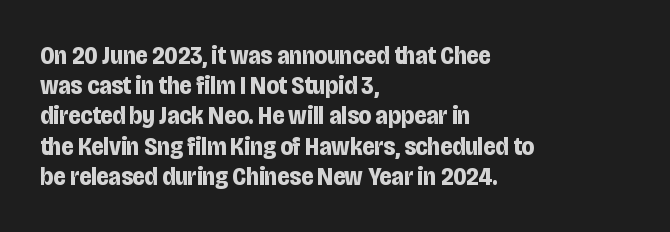
Q: Is the text bold? A: Yes.
Q: Is the text italic (slanted)? A: No, it is upright.
Q: Is the text underlined? A: No.
Q: How is the paragraph aligned? A: Left-aligned.
Q: Is the spacing between letters normal or unusually wide? A: Normal.
